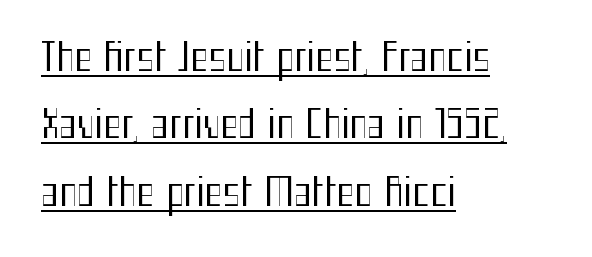
Q: Is the text bold? A: No.
Q: Is the text italic (slanted)? A: No, it is upright.
Q: Is the typeface a serif or a sans-serif typeface? A: Sans-serif.
Q: Is the text underlined? A: Yes.
Q: How is the paragraph aligned? A: Left-aligned.
Q: Is the spacing between letters normal or unusually wide? A: Normal.
Q: Width (condensed, normal, or wide)? A: Condensed.
Q: Stroke contrast? A: Medium.
Q: x-height? A: Medium.
Q: Monospaced? A: No.
